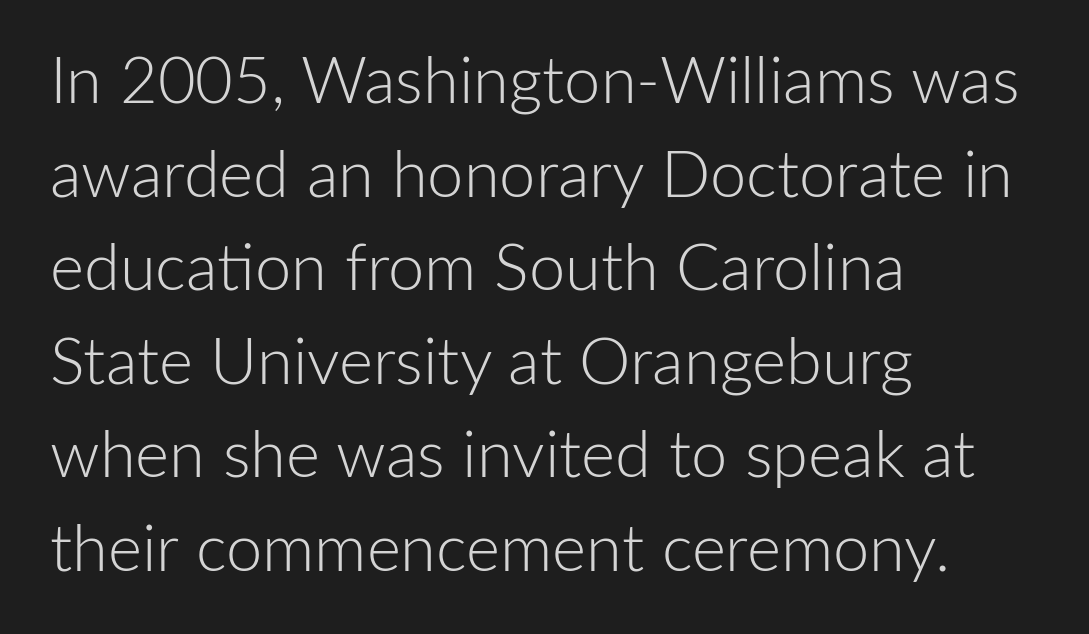
Q: Is the text bold? A: No.
Q: Is the text italic (slanted)? A: No, it is upright.
Q: Is the typeface a serif or a sans-serif typeface? A: Sans-serif.
Q: Is the text underlined? A: No.
Q: How is the paragraph aligned? A: Left-aligned.
Q: Is the spacing between letters normal or unusually wide? A: Normal.
Q: Is the spacing between lines tight, normal or loose? A: Normal.
Q: Width (condensed, normal, or wide)? A: Normal.
Q: Stroke contrast? A: Low.
Q: x-height? A: Medium.
Q: Monospaced? A: No.
